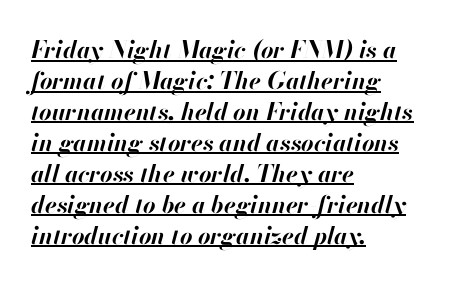
The image shows 24 px bold type, italic (leaning right); set left-aligned, normal line spacing (1.29x), normal letter spacing, underlined.
